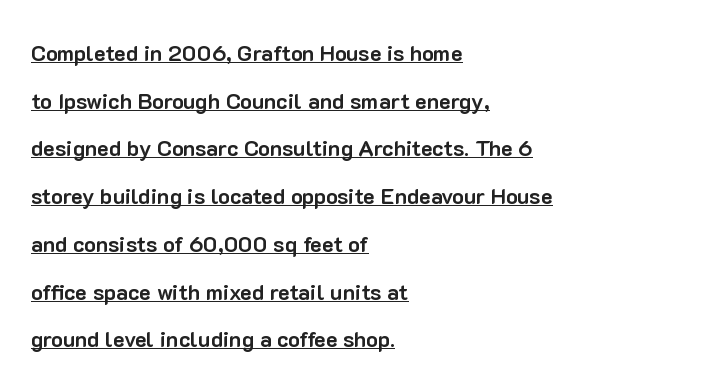
{"italic": "no", "bold": "yes", "underline": "yes", "align": "left", "line_spacing": "loose", "line_spacing_ratio": 2.17, "letter_spacing": "normal", "letter_spacing_em": 0.0, "glyph_px": 22}
